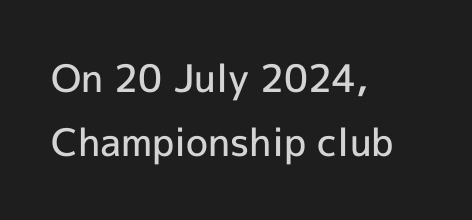
The image shows 38 px semibold sans-serif type, upright; set left-aligned, normal line spacing (1.68x), normal letter spacing, not underlined; a medium x-height.
